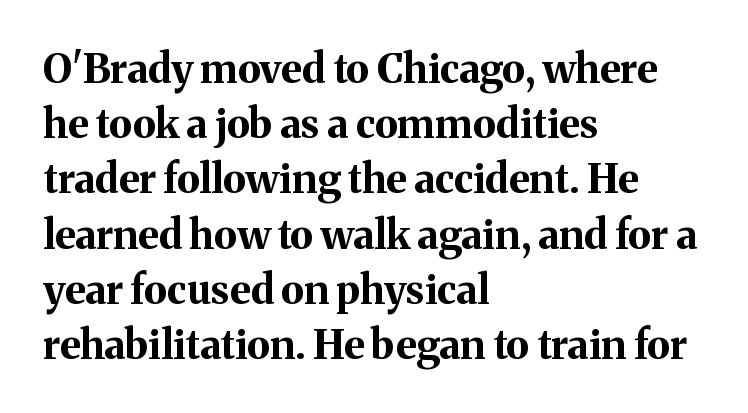
Any mark beneath the type? The region is blank. The line texture is even and compact thanks to regular tracking. Horizontal bands of white between lines are of average thickness. As a designer I'd log this as weight 700, bold.
